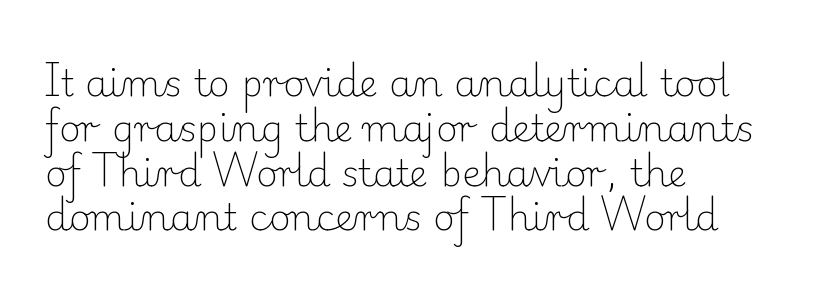
The image shows 37 px light serif type, upright; set left-aligned, line spacing 1.21x, normal letter spacing, not underlined; low stroke contrast and a small x-height.
